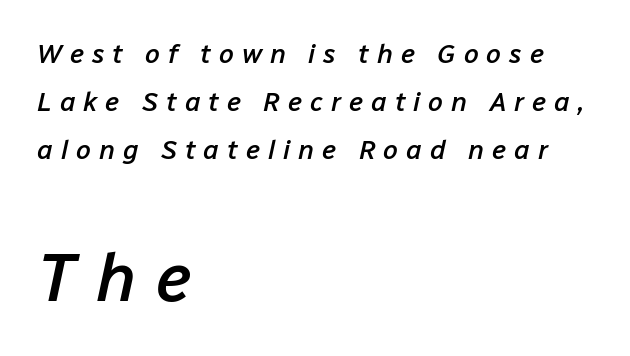
{"italic": "yes", "lean": "right", "slant_degrees": 12, "bold": "semi", "weight": "semibold", "width": "normal", "stroke_contrast": "low", "x_height": "medium", "monospaced": "no", "underline": "no", "align": "left", "line_spacing_ratio": 1.78, "letter_spacing": "wide", "letter_spacing_em": 0.29, "larger_block": "second", "size_ratio": 2.52, "glyph_px": 68}
